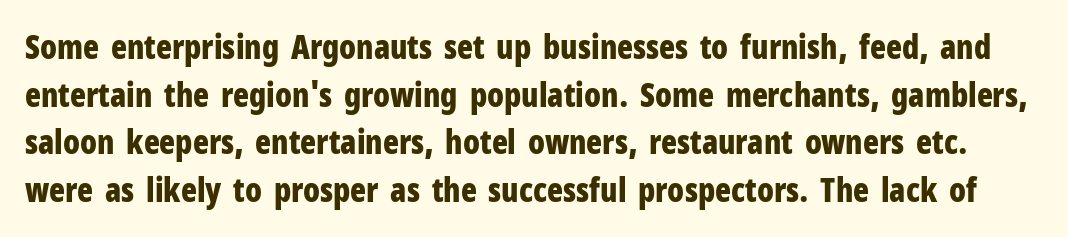
Q: Is the text bold? A: Yes.
Q: Is the text italic (slanted)? A: No, it is upright.
Q: Is the typeface a serif or a sans-serif typeface? A: Sans-serif.
Q: Is the text underlined? A: No.
Q: Is the spacing between letters normal or unusually wide? A: Normal.
Q: Is the spacing between lines tight, normal or loose? A: Normal.
Q: Width (condensed, normal, or wide)? A: Condensed.
Q: Stroke contrast? A: Low.
Q: x-height? A: Medium.
Q: Monospaced? A: No.
